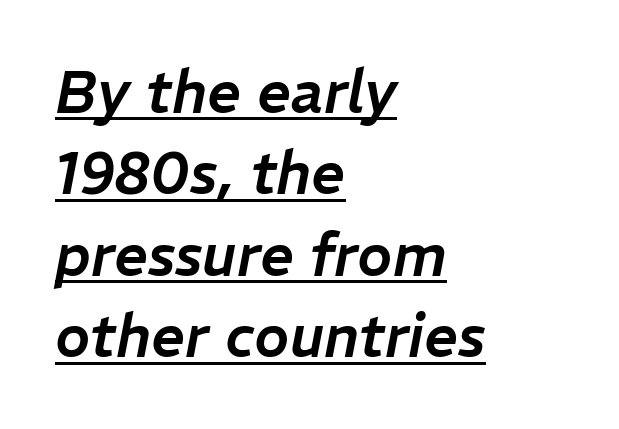
Here the designer chose a conventional face with non-uniform glyph widths. Is the type slanted? Yes — the strokes lean at a clear angle. How would I describe the line gaps? Plain and ordinary. Notice how a bar underscores the lettering throughout.
